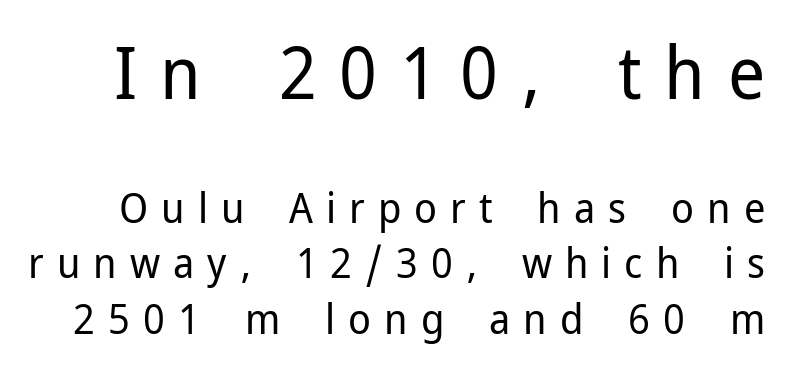
Stroke mass is kept to a normal reading level or below. Unmarked baselines from the first word to the last. Normally led — the rows are evenly, conventionally spaced. Serifs: no, the terminals of the letterforms are clean.
